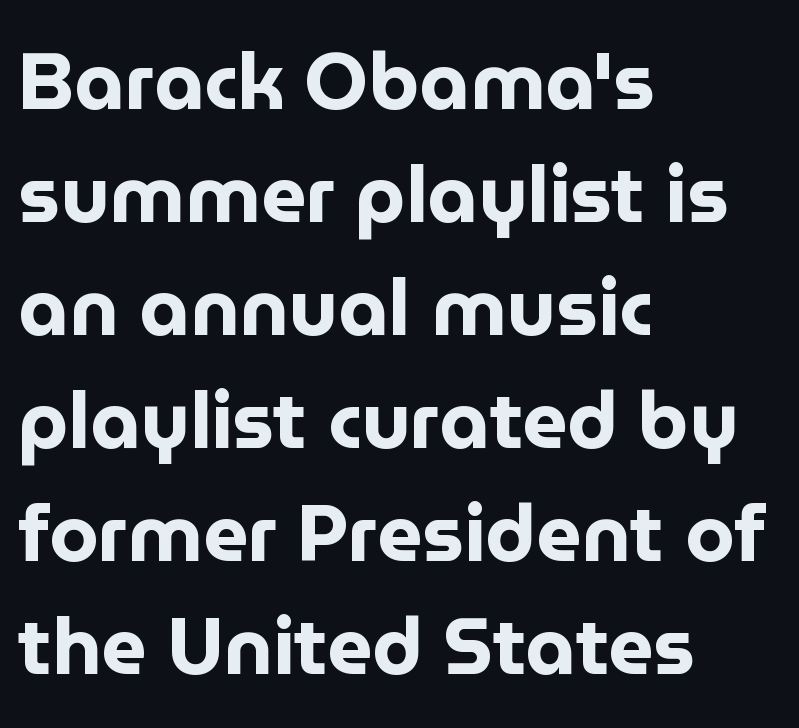
Q: Is the text bold? A: Yes.
Q: Is the text italic (slanted)? A: No, it is upright.
Q: Is the typeface a serif or a sans-serif typeface? A: Sans-serif.
Q: Is the text underlined? A: No.
Q: How is the paragraph aligned? A: Left-aligned.
Q: Is the spacing between letters normal or unusually wide? A: Normal.
Q: Is the spacing between lines tight, normal or loose? A: Normal.
Q: Width (condensed, normal, or wide)? A: Normal.
Q: Stroke contrast? A: Low.
Q: x-height? A: Medium.
Q: Monospaced? A: No.
